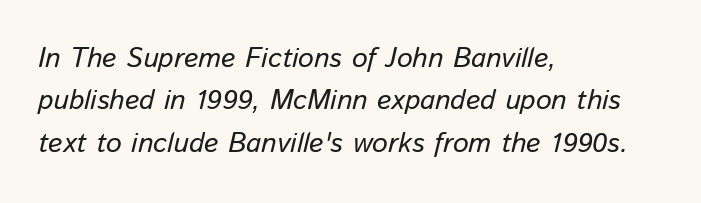
Q: Is the text bold? A: No.
Q: Is the text italic (slanted)? A: Yes, it leans right by about 13 degrees.
Q: Is the text underlined? A: No.
Q: How is the paragraph aligned? A: Left-aligned.
Q: Is the spacing between letters normal or unusually wide? A: Normal.
Q: Is the spacing between lines tight, normal or loose? A: Normal.
Q: Width (condensed, normal, or wide)? A: Normal.
Q: Stroke contrast? A: Low.
Q: x-height? A: Medium.
Q: Monospaced? A: No.
